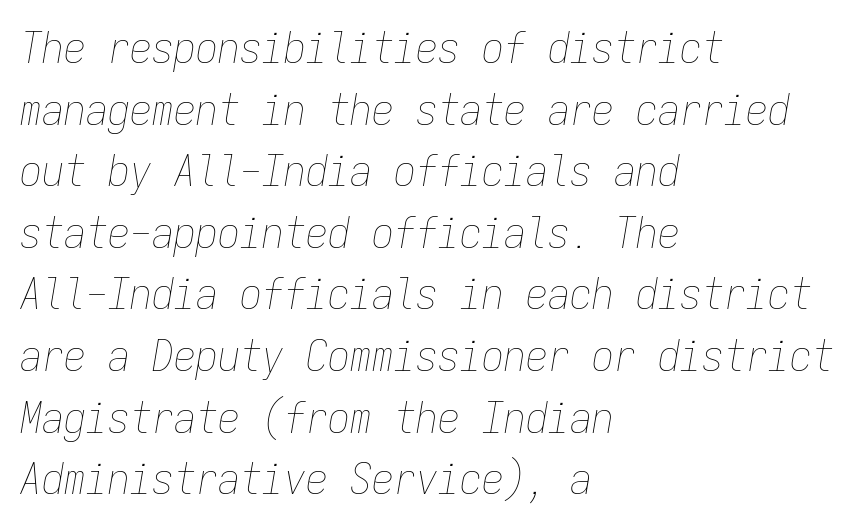
Q: Is the text bold? A: No.
Q: Is the text italic (slanted)? A: Yes, it leans right by about 9 degrees.
Q: Is the text underlined? A: No.
Q: How is the paragraph aligned? A: Left-aligned.
Q: Is the spacing between letters normal or unusually wide? A: Normal.
Q: Is the spacing between lines tight, normal or loose? A: Normal.
Q: Width (condensed, normal, or wide)? A: Condensed.
Q: Stroke contrast? A: Low.
Q: x-height? A: Medium.
Q: Monospaced? A: Yes.
